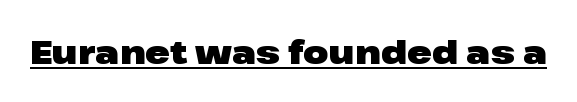
The image shows 33 px heavy, wide sans-serif type, upright; set normal letter spacing, underlined; low stroke contrast and a medium x-height.
